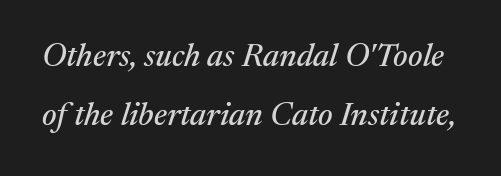
I'd call this a serif setting — the letters wear small feet. Does extra space separate the letters? No, they use regular spacing. The area under the type is left untouched. Spacing verdict: proportional, widths tailored to each character.
